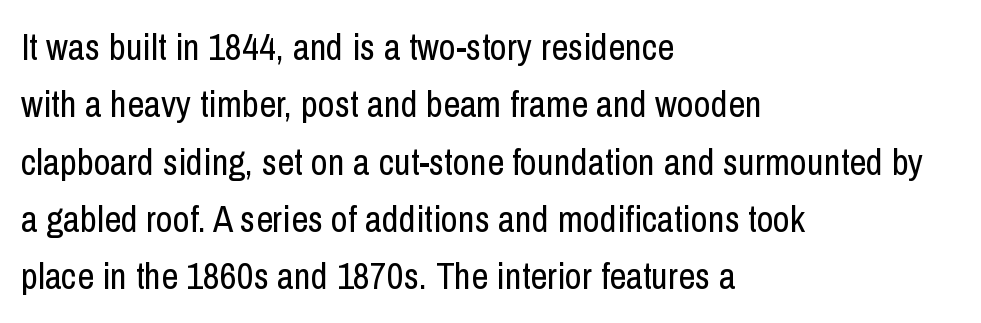
The image shows 37 px regular-weight, condensed sans-serif type, upright; set left-aligned, normal line spacing (1.55x), normal letter spacing, not underlined; low stroke contrast and a medium x-height.
